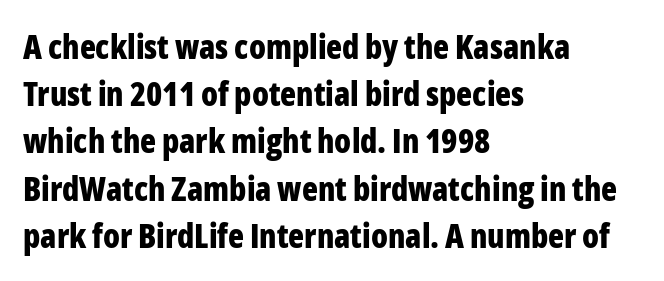
{"serif": "no", "italic": "no", "bold": "yes", "weight": "bold", "width": "condensed", "stroke_contrast": "low", "x_height": "medium", "monospaced": "no", "underline": "no", "align": "left", "line_spacing": "normal", "line_spacing_ratio": 1.43, "letter_spacing": "normal", "letter_spacing_em": 0.0, "glyph_px": 33}
